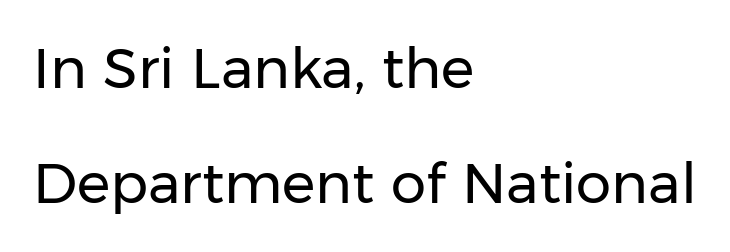
{"serif": "no", "italic": "no", "bold": "no", "weight": "regular", "width": "normal", "stroke_contrast": "low", "x_height": "medium", "monospaced": "no", "underline": "no", "align": "left", "line_spacing": "loose", "line_spacing_ratio": 2.06, "letter_spacing": "normal", "letter_spacing_em": 0.0, "glyph_px": 56}
